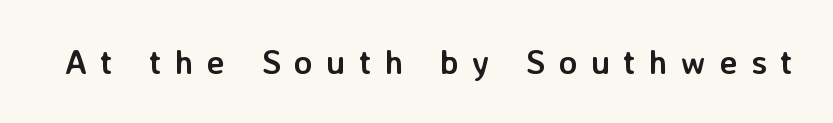
The image shows 34 px semibold sans-serif type, upright; set unusually wide letter spacing (+0.39 em), not underlined; low stroke contrast and a medium x-height.
